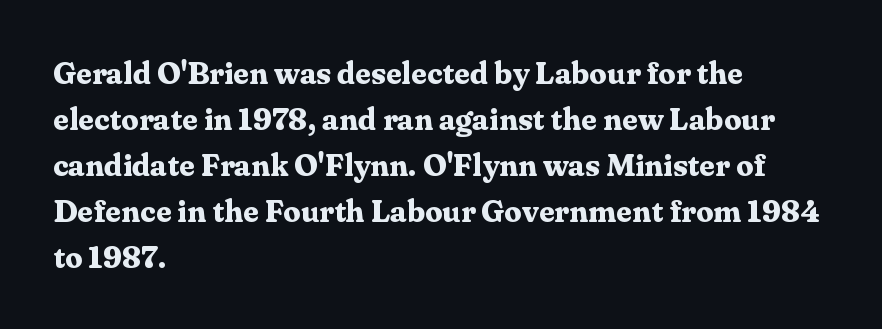
{"serif": "yes", "italic": "no", "bold": "yes", "weight": "bold", "width": "normal", "stroke_contrast": "medium", "x_height": "medium", "monospaced": "no", "underline": "no", "align": "left", "line_spacing": "normal", "line_spacing_ratio": 1.48, "letter_spacing": "normal", "letter_spacing_em": 0.0, "glyph_px": 31}
